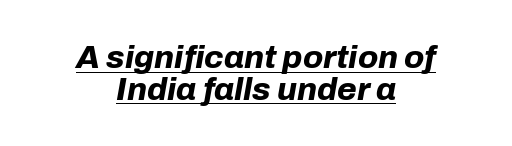
{"italic": "yes", "lean": "right", "slant_degrees": 10, "bold": "yes", "weight": "bold", "width": "normal", "stroke_contrast": "low", "x_height": "medium", "monospaced": "no", "underline": "yes", "align": "center", "line_spacing": "tight", "line_spacing_ratio": 0.99, "letter_spacing": "normal", "letter_spacing_em": 0.0, "glyph_px": 32}
